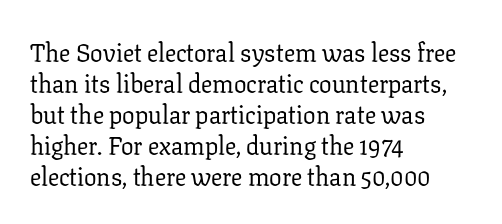
A light-to-regular cut is what we see here. Clear beneath every line of the passage. Vertical strokes here are truly vertical. The passage shown has conventional tracking throughout. Leftover space on each line is placed entirely after the last word.
